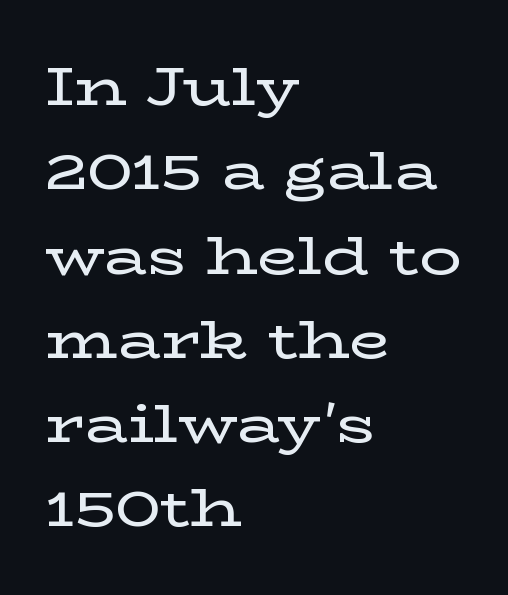
This sample uses an upright cut, with every glyph sitting square on the baseline. The passage is arranged the way most books set body copy — flush left. The passage shown is typeset with a serif family. Leading matches the norm, producing a regular column. Bare-footed words on every line.
